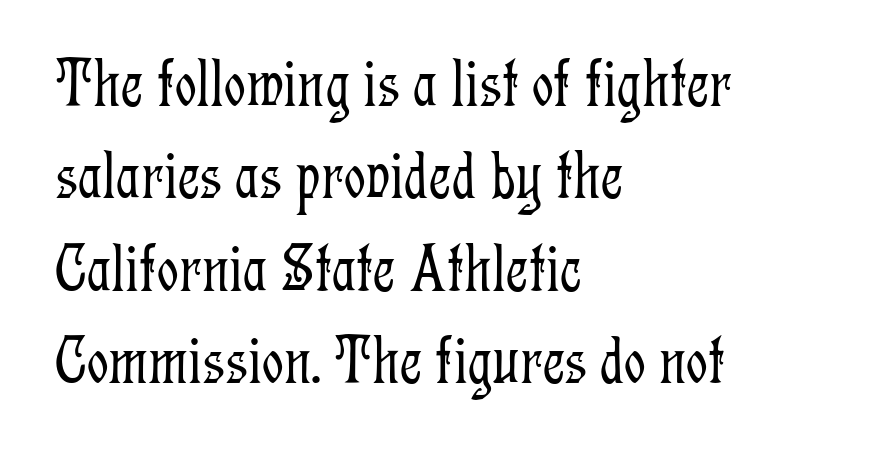
{"serif": "yes", "italic": "no", "bold": "no", "weight": "light", "width": "condensed", "stroke_contrast": "low", "x_height": "medium", "monospaced": "no", "underline": "no", "align": "left", "line_spacing": "normal", "line_spacing_ratio": 1.36, "letter_spacing": "normal", "letter_spacing_em": 0.0, "glyph_px": 68}
